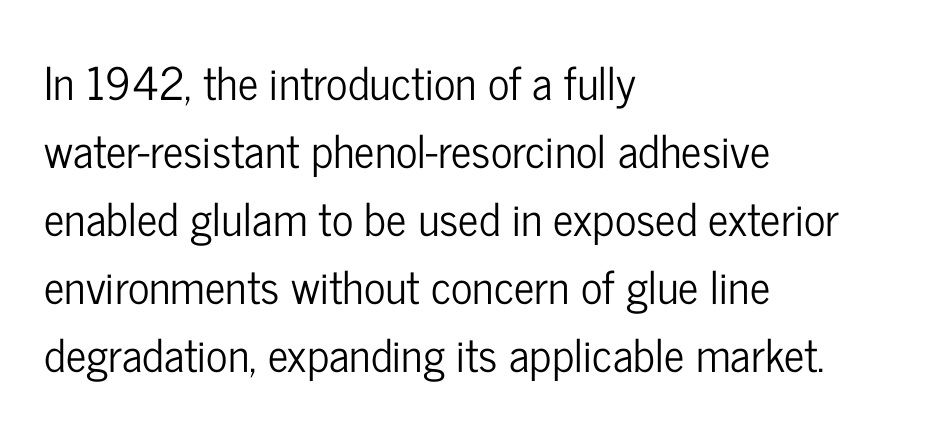
The image shows 45 px condensed sans-serif type, upright; set left-aligned, normal line spacing (1.51x), normal letter spacing, not underlined; low stroke contrast and a medium x-height.
